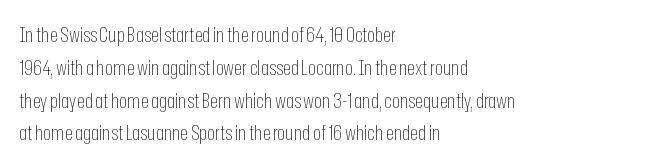
The image shows 21 px text type, upright; set left-aligned, normal line spacing (1.56x), normal letter spacing, not underlined.
